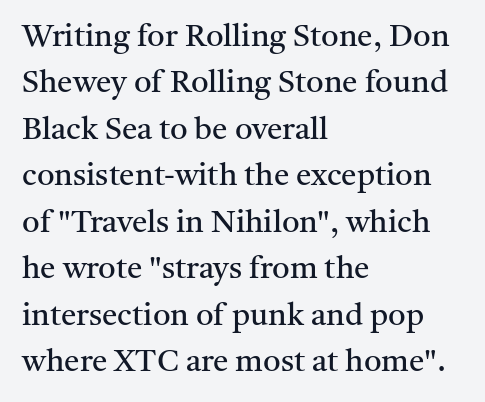
Does the lettering tilt? It doesn't — this is upright. Classification — serif. A classic flush-left, rag-right setting is used for this passage. Anything drawn beneath the words? Only blank space. The type is set solid horizontally, with unmodified tracking.
